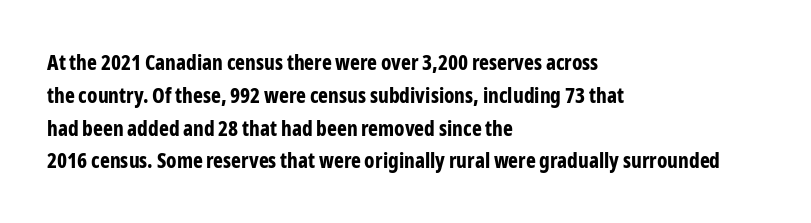
The image shows 21 px bold type, upright; set left-aligned, normal line spacing (1.56x), normal letter spacing, not underlined.
